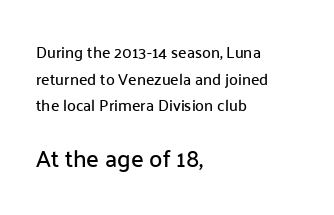
Q: Is the text italic (slanted)? A: No, it is upright.
Q: Is the text underlined? A: No.
Q: How is the paragraph aligned? A: Left-aligned.
Q: Is the spacing between letters normal or unusually wide? A: Normal.
Q: Is the spacing between lines tight, normal or loose? A: Normal.
Q: Which block of text is set in a larger size, the first (top) or the second (bottom)? A: The second (bottom) one.
